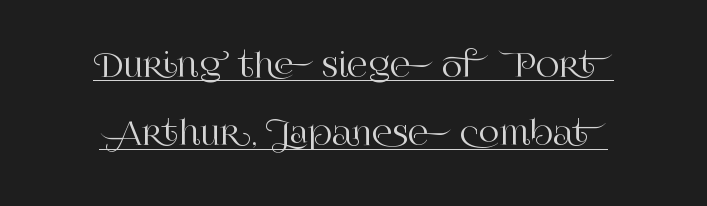
{"serif": "yes", "italic": "no", "width": "normal", "stroke_contrast": "high", "x_height": "large", "monospaced": "no", "underline": "yes", "line_spacing": "loose", "line_spacing_ratio": 2.13, "letter_spacing": "normal", "letter_spacing_em": 0.0, "glyph_px": 32}
